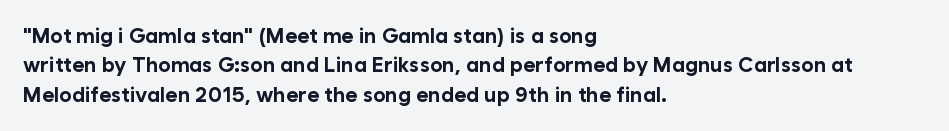
The image shows 21 px bold type, upright; set left-aligned, normal line spacing (1.4x), normal letter spacing, not underlined.
